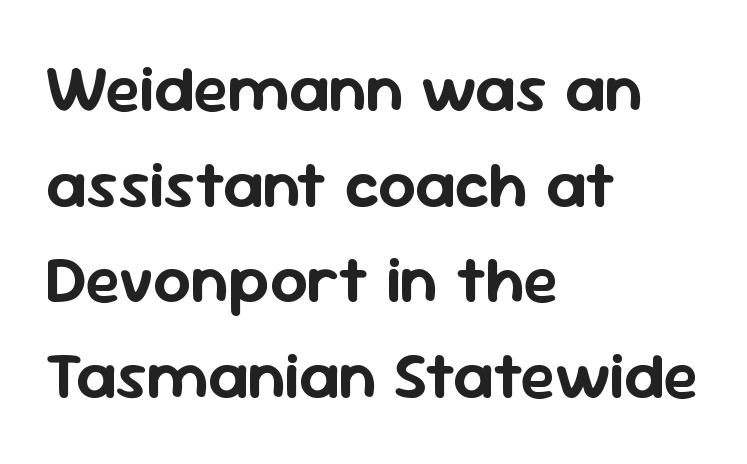
Proportional: the letters do not fall into vertical columns. Does the lettering tilt? It doesn't — this is upright. This block has exactly the height ordinary leading produces. The area under the type is left untouched. Tracking here is standard; glyphs follow each other at the usual distance. This rendering employs a face without finishing strokes, i.e., a sans-serif.
